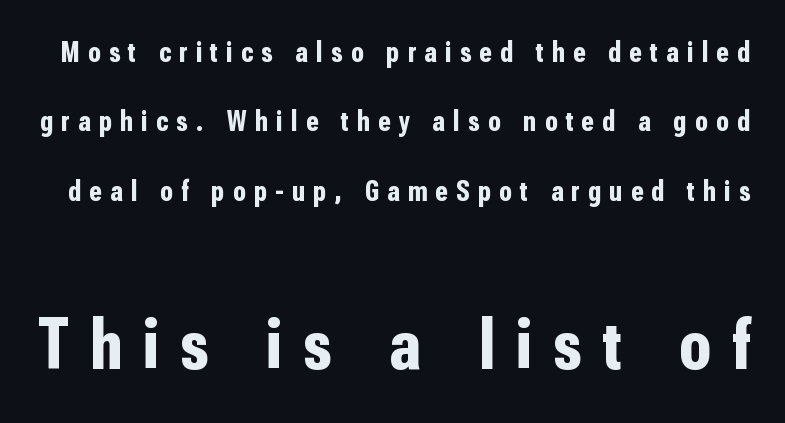
Q: Is the text bold? A: Yes.
Q: Is the text italic (slanted)? A: No, it is upright.
Q: Is the typeface a serif or a sans-serif typeface? A: Sans-serif.
Q: Is the text underlined? A: No.
Q: Is the spacing between letters normal or unusually wide? A: Unusually wide.
Q: Is the spacing between lines tight, normal or loose? A: Loose.
Q: Which block of text is set in a larger size, the first (top) or the second (bottom)? A: The second (bottom) one.
Q: Width (condensed, normal, or wide)? A: Condensed.
Q: Stroke contrast? A: Low.
Q: x-height? A: Medium.
Q: Monospaced? A: No.
